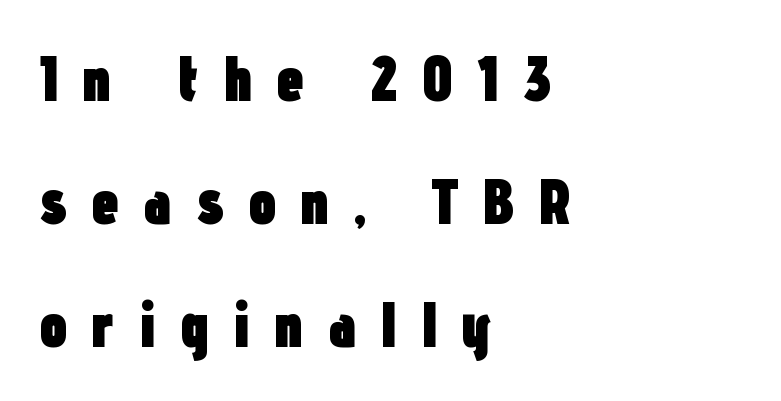
The image shows 64 px heavy, condensed sans-serif type, upright; set left-aligned, loose line spacing (1.92x), unusually wide letter spacing (+0.37 em), not underlined; low stroke contrast and a medium x-height.
